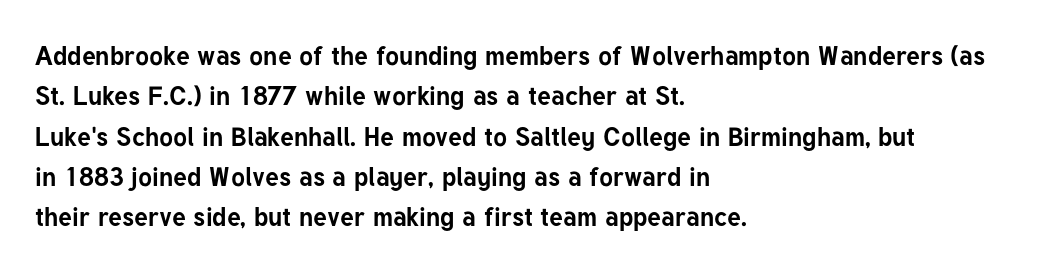
A classic flush-left, rag-right setting is used for this passage. Rows of type keep a routine distance in the vertical direction. Descenders are the only things crossing below the line. The strokes are fattened all the way to bold. Tracking value appears to be zero — textbook default spacing.
